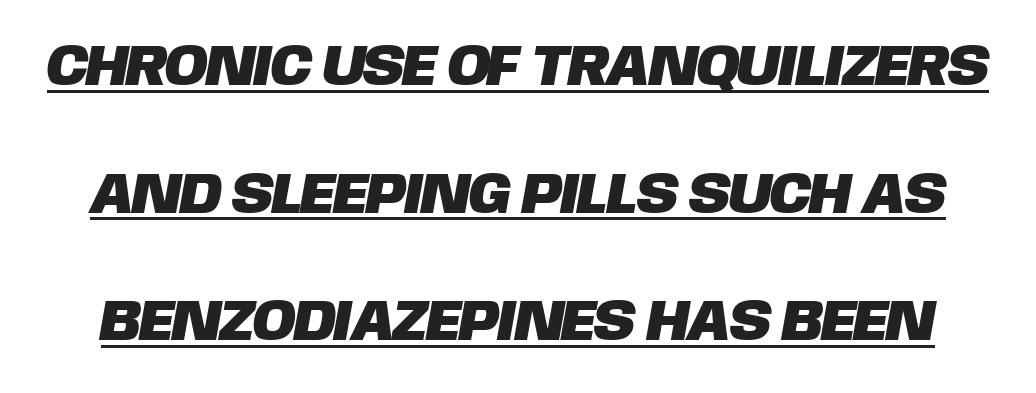
The image shows 58 px sans-serif type; set loose line spacing (2.2x), normal letter spacing, underlined; low stroke contrast and a large x-height.
